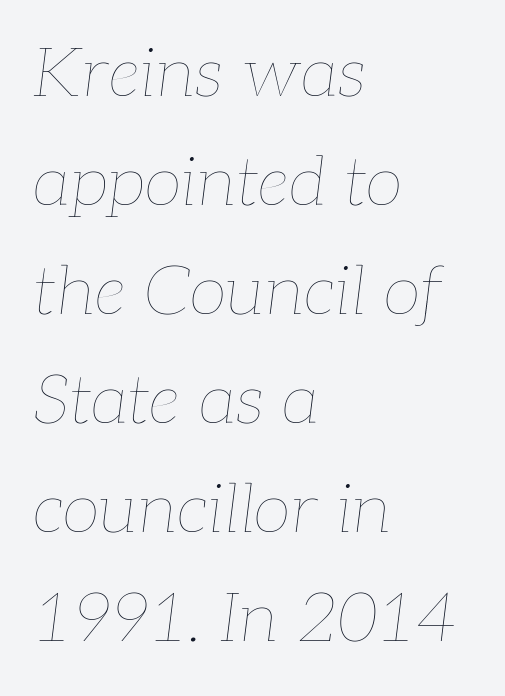
The image shows 69 px thin type, italic (leaning right); set left-aligned, normal line spacing (1.58x), normal letter spacing, not underlined; low stroke contrast and a medium x-height.
